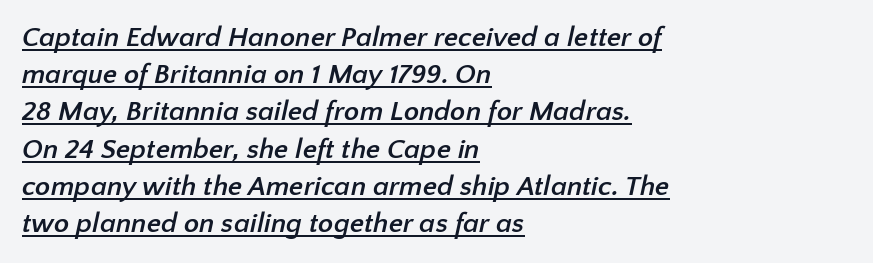
The image shows 28 px semibold sans-serif type; set left-aligned, normal line spacing (1.33x), normal letter spacing, underlined; low stroke contrast and a medium x-height.
